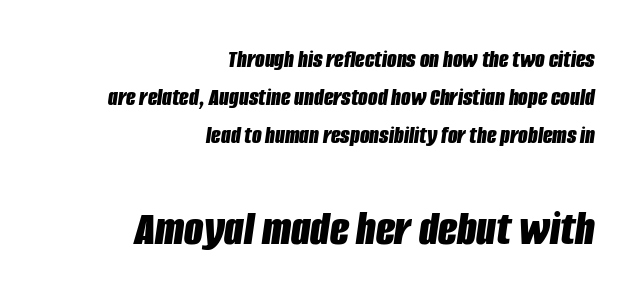
The letters are slanted; this is an italic face. Caption: upper text group reduced, lower text group enlarged. Regarding leading, the lines here are spaced in the standard way. Glyph-to-glyph distance matches everyday printed text. The face used here is proportionally spaced, like ordinary book or web type.
